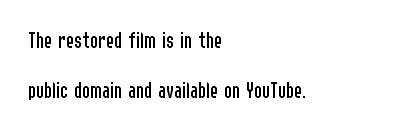
In terms of leading, this rendering errs on the spacious side. Unlike italic type, these characters show no tilt at all. Descenders are the only things crossing below the line. The horizontal fit of the characters is conventional and even. Unbolded letterforms with no extra heft. These lines stack with their left ends in a neat column.
